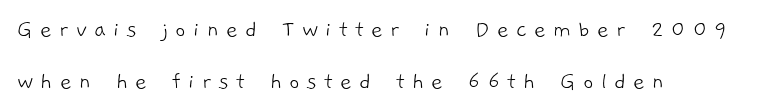
{"bold": "no", "underline": "no", "align": "left", "line_spacing": "loose", "line_spacing_ratio": 2.1, "letter_spacing": "wide", "letter_spacing_em": 0.29, "glyph_px": 25}
